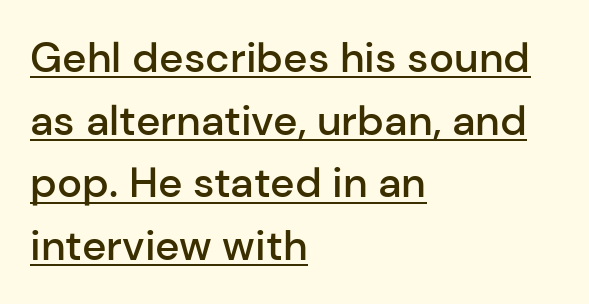
The image shows 42 px semibold sans-serif type, upright; set left-aligned, normal line spacing (1.49x), normal letter spacing, underlined; low stroke contrast and a medium x-height.
